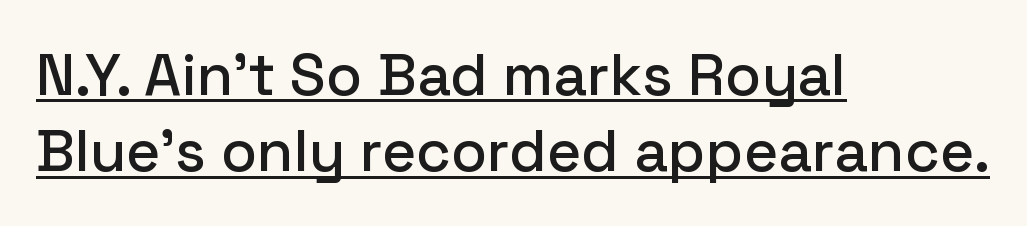
Q: Is the text italic (slanted)? A: No, it is upright.
Q: Is the typeface a serif or a sans-serif typeface? A: Sans-serif.
Q: Is the text underlined? A: Yes.
Q: How is the paragraph aligned? A: Left-aligned.
Q: Is the spacing between letters normal or unusually wide? A: Normal.
Q: Is the spacing between lines tight, normal or loose? A: Normal.
Q: Width (condensed, normal, or wide)? A: Normal.
Q: Stroke contrast? A: Low.
Q: x-height? A: Medium.
Q: Monospaced? A: No.
